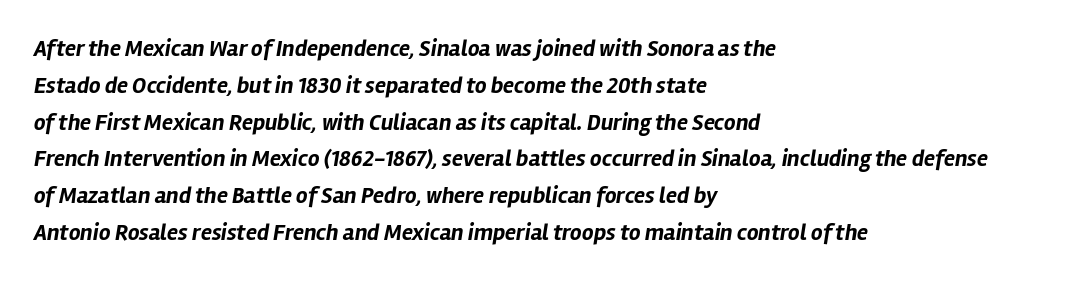
Q: Is the text bold? A: Yes.
Q: Is the text italic (slanted)? A: Yes, it leans right by about 12 degrees.
Q: Is the text underlined? A: No.
Q: How is the paragraph aligned? A: Left-aligned.
Q: Is the spacing between letters normal or unusually wide? A: Normal.
Q: Is the spacing between lines tight, normal or loose? A: Normal.
